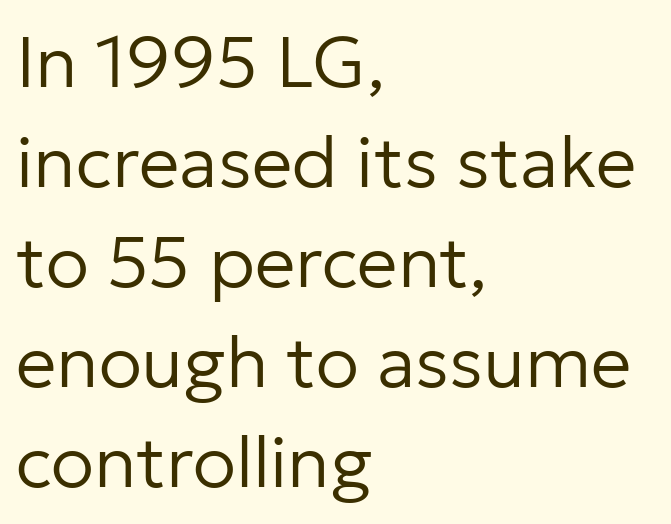
{"serif": "no", "italic": "no", "bold": "no", "weight": "regular", "width": "normal", "stroke_contrast": "low", "x_height": "medium", "monospaced": "no", "underline": "no", "align": "left", "line_spacing": "normal", "line_spacing_ratio": 1.39, "letter_spacing": "normal", "letter_spacing_em": 0.0, "glyph_px": 72}
